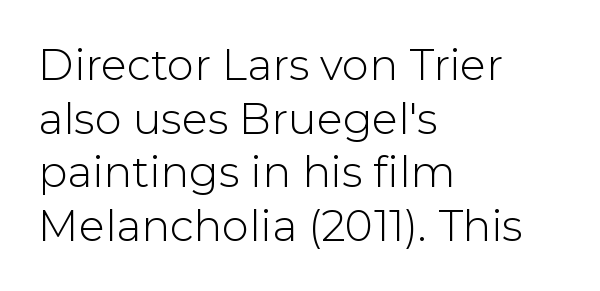
The image shows 43 px light sans-serif type, upright; set left-aligned, normal line spacing (1.25x), normal letter spacing, not underlined; low stroke contrast and a medium x-height.
